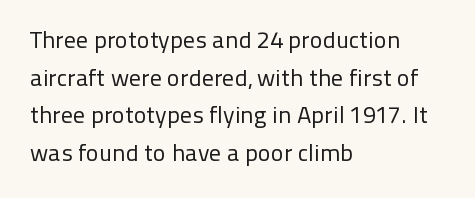
The image shows 24 px text type, upright; set left-aligned, normal line spacing (1.57x), normal letter spacing, not underlined.
